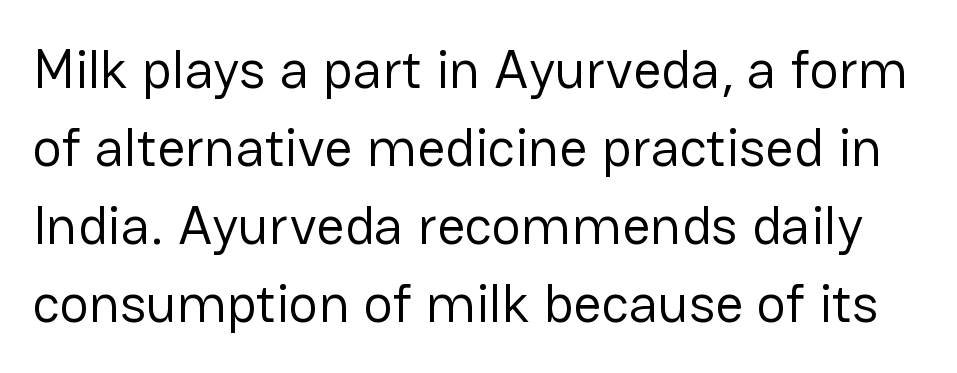
{"serif": "no", "italic": "no", "bold": "no", "weight": "regular", "width": "normal", "stroke_contrast": "low", "x_height": "medium", "monospaced": "no", "underline": "no", "line_spacing": "normal", "line_spacing_ratio": 1.42, "letter_spacing": "normal", "letter_spacing_em": 0.0, "glyph_px": 55}
